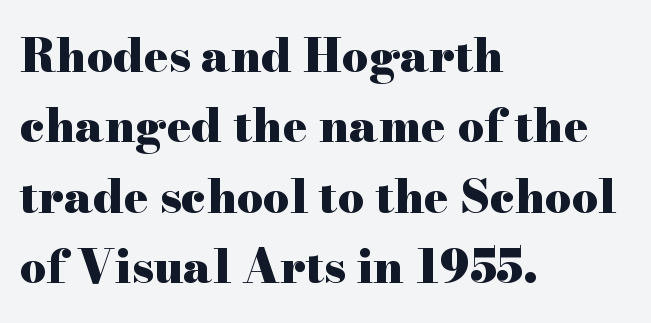
{"serif": "yes", "italic": "no", "bold": "yes", "weight": "heavy", "width": "wide", "stroke_contrast": "high", "x_height": "small", "monospaced": "no", "underline": "no", "align": "left", "line_spacing": "normal", "line_spacing_ratio": 1.53, "letter_spacing": "normal", "letter_spacing_em": 0.0, "glyph_px": 46}
